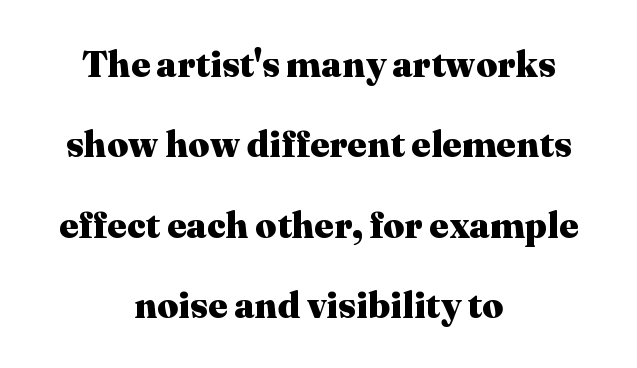
These lines were composed using upright roman letters. The line texture is even and compact thanks to regular tracking. This rendering features lettering with no underline. Summary of vertical rhythm: relaxed, with wide interline spacing.
